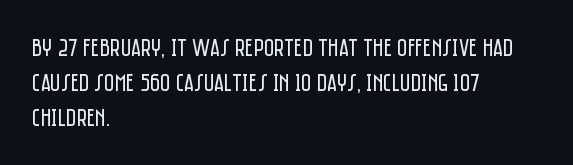
Q: Is the text bold? A: No.
Q: Is the text italic (slanted)? A: No, it is upright.
Q: Is the text underlined? A: No.
Q: How is the paragraph aligned? A: Left-aligned.
Q: Is the spacing between letters normal or unusually wide? A: Normal.
Q: Is the spacing between lines tight, normal or loose? A: Normal.
